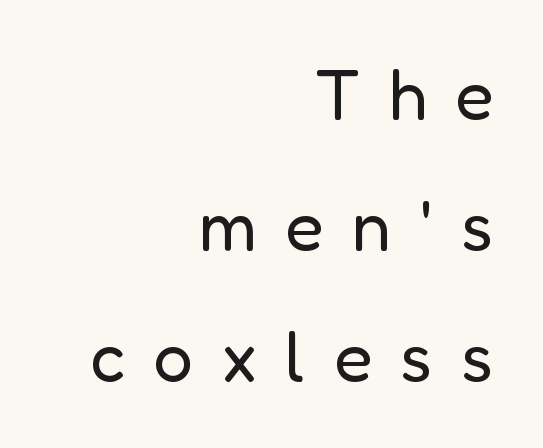
The letters look calm and open, with moderate or lighter stems. Someone cranked the tracking dial way up on this one. Note the varied advance widths — an 'i' is clearly narrower than an 'm'. Posture: vertical. The text block is weighted toward the right margin, trailing off unevenly leftward. The designer went with a sans here, leaving each stem footless.
